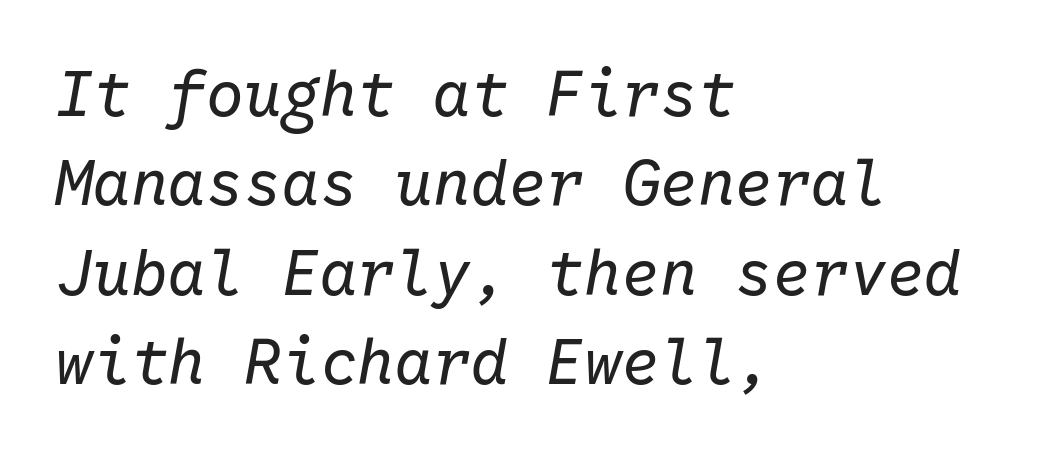
The image shows 63 px regular-weight type, italic (leaning right), monospaced; set left-aligned, normal line spacing (1.42x), normal letter spacing, not underlined; low stroke contrast and a medium x-height.
